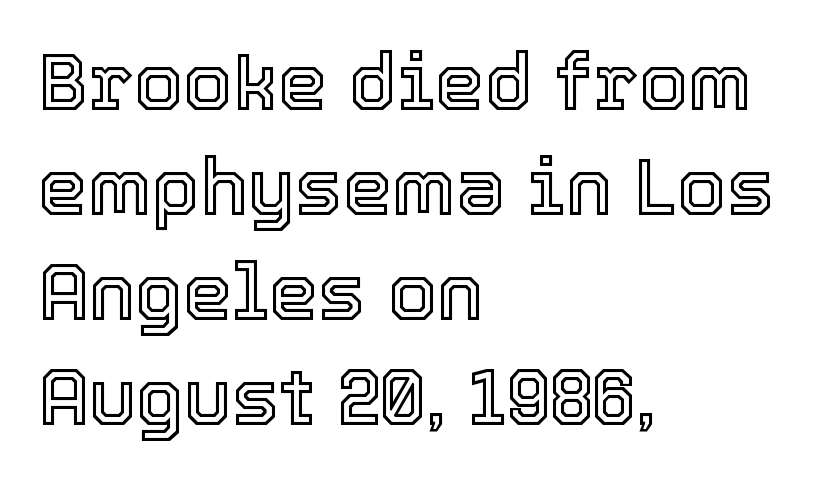
{"italic": "no", "width": "normal", "x_height": "medium", "monospaced": "no", "underline": "no", "align": "left", "line_spacing": "normal", "line_spacing_ratio": 1.33, "letter_spacing": "normal", "letter_spacing_em": 0.0, "glyph_px": 79}
